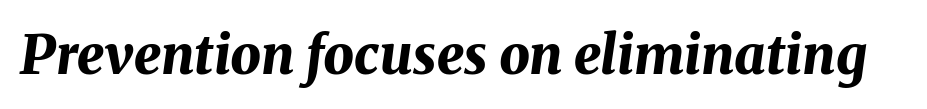
{"italic": "yes", "lean": "right", "slant_degrees": 8, "bold": "yes", "weight": "bold", "width": "normal", "stroke_contrast": "medium", "x_height": "medium", "monospaced": "no", "underline": "no", "letter_spacing": "normal", "letter_spacing_em": 0.0, "glyph_px": 54}
